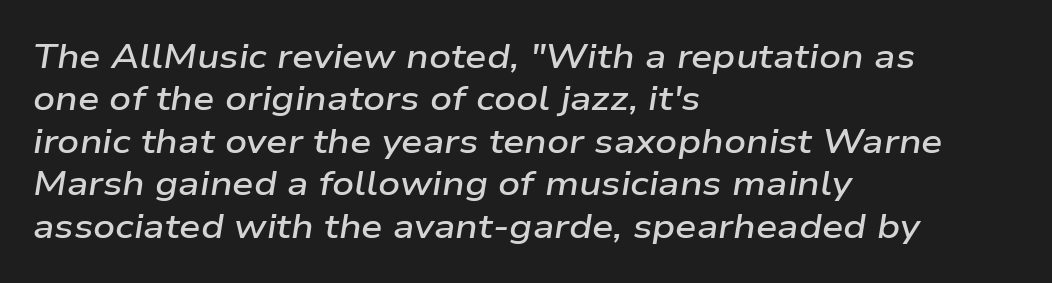
{"italic": "yes", "lean": "right", "slant_degrees": 9, "bold": "semi", "weight": "semibold", "width": "wide", "stroke_contrast": "low", "x_height": "medium", "monospaced": "no", "underline": "no", "align": "left", "line_spacing": "normal", "line_spacing_ratio": 1.25, "letter_spacing": "normal", "letter_spacing_em": 0.0, "glyph_px": 34}
